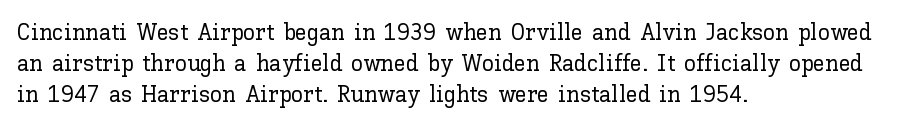
{"italic": "no", "underline": "no", "align": "left", "line_spacing": "normal", "line_spacing_ratio": 1.29, "letter_spacing": "normal", "letter_spacing_em": 0.0, "glyph_px": 24}
